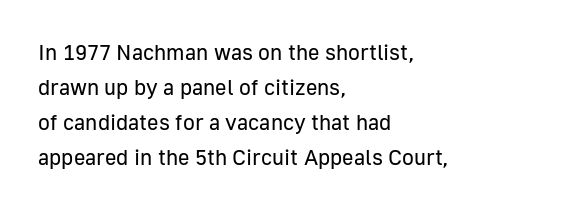
The image shows 22 px text type, upright; set left-aligned, normal line spacing (1.59x), normal letter spacing, not underlined.
